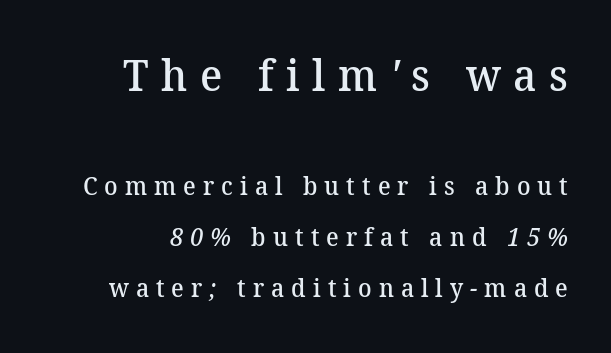
{"serif": "yes", "bold": "semi", "weight": "semibold", "width": "normal", "stroke_contrast": "medium", "x_height": "medium", "monospaced": "no", "underline": "no", "align": "right", "line_spacing": "loose", "line_spacing_ratio": 2.04, "letter_spacing": "wide", "letter_spacing_em": 0.28, "larger_block": "first", "size_ratio": 1.76, "glyph_px": 44}
